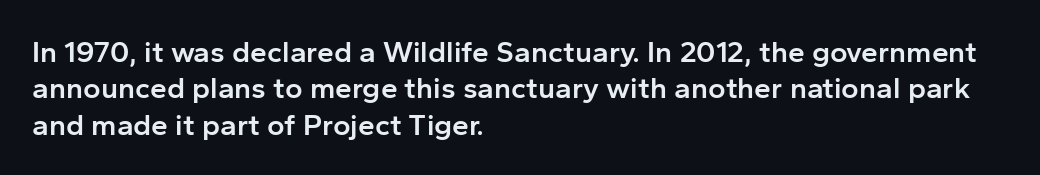
Spacing between characters is what you'd get straight out of the box. Is this a sans? Yes — the strokes have no serifs. This sample is left-justified, so line endings fall wherever the words run out. This is the regular roman posture of the typeface. Nobody drew a line under any word here. Typesetter's note: demi weight, one step under bold.
